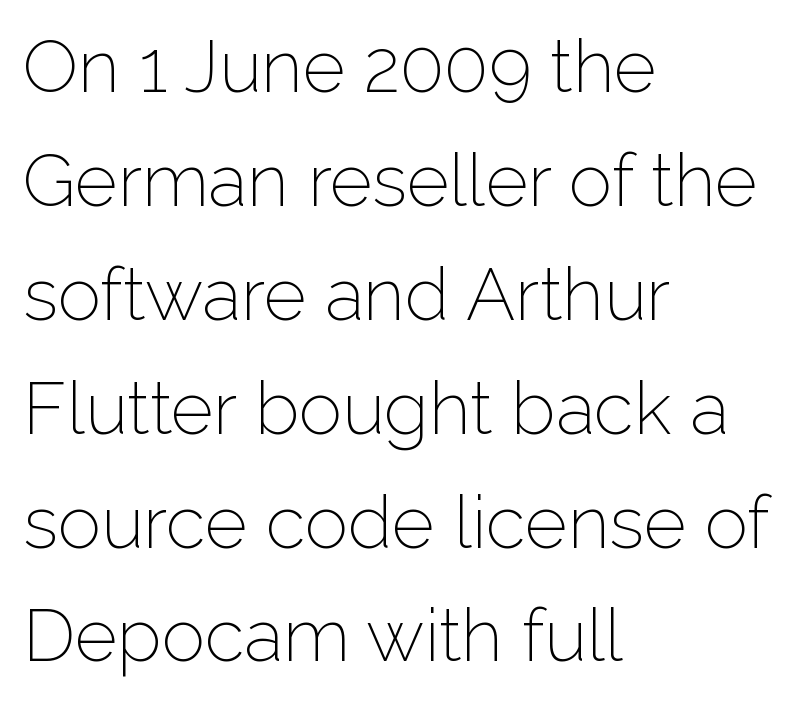
Q: Is the text bold? A: No.
Q: Is the text italic (slanted)? A: No, it is upright.
Q: Is the typeface a serif or a sans-serif typeface? A: Sans-serif.
Q: Is the text underlined? A: No.
Q: How is the paragraph aligned? A: Left-aligned.
Q: Is the spacing between letters normal or unusually wide? A: Normal.
Q: Is the spacing between lines tight, normal or loose? A: Normal.
Q: Width (condensed, normal, or wide)? A: Normal.
Q: Stroke contrast? A: Low.
Q: x-height? A: Medium.
Q: Monospaced? A: No.
